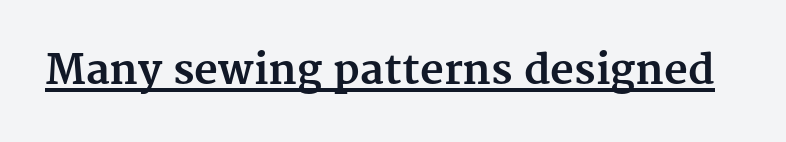
The image shows 41 px bold serif type, upright; set normal letter spacing, underlined; medium stroke contrast and a medium x-height.
